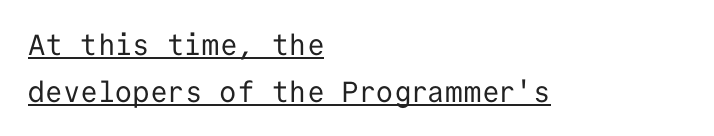
{"serif": "no", "italic": "no", "bold": "no", "weight": "regular", "width": "normal", "stroke_contrast": "low", "x_height": "medium", "monospaced": "yes", "underline": "yes", "align": "left", "line_spacing": "normal", "line_spacing_ratio": 1.61, "letter_spacing": "normal", "letter_spacing_em": 0.0, "glyph_px": 29}
